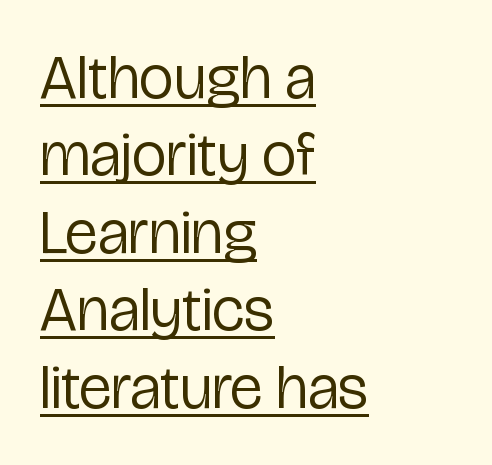
{"serif": "no", "italic": "no", "bold": "no", "weight": "regular", "width": "condensed", "stroke_contrast": "low", "x_height": "medium", "monospaced": "no", "underline": "yes", "align": "left", "line_spacing": "normal", "line_spacing_ratio": 1.25, "letter_spacing": "normal", "letter_spacing_em": 0.0, "glyph_px": 62}
